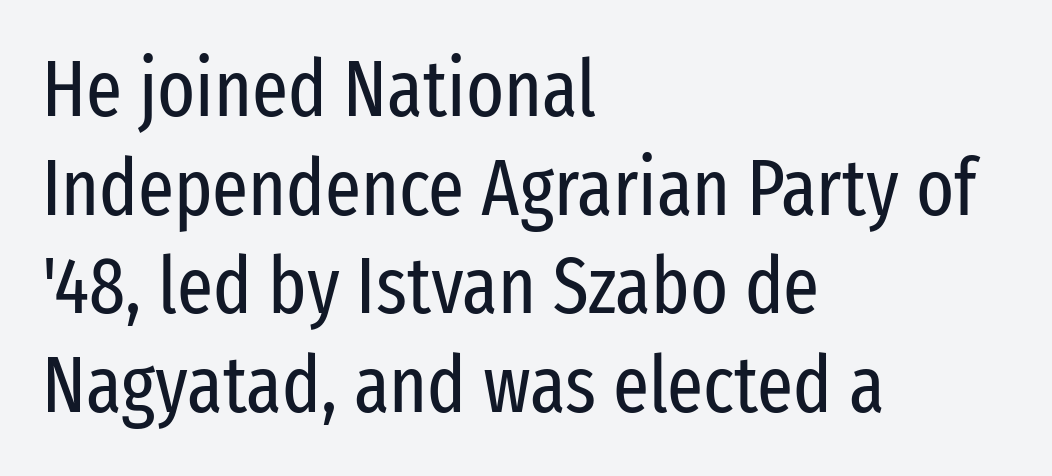
The image shows 79 px regular-weight, condensed sans-serif type, upright; set left-aligned, normal line spacing (1.25x), normal letter spacing, not underlined; low stroke contrast and a medium x-height.
